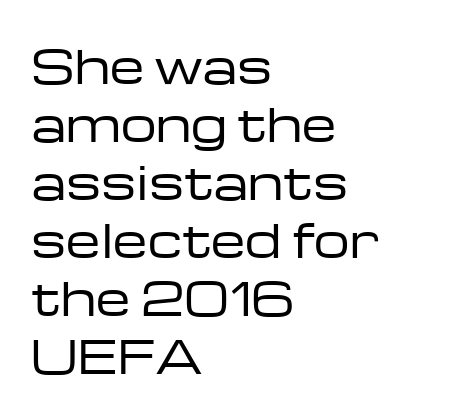
The image shows 45 px regular-weight, wide sans-serif type, upright; set left-aligned, normal line spacing (1.29x), normal letter spacing, not underlined; low stroke contrast and a medium x-height.
